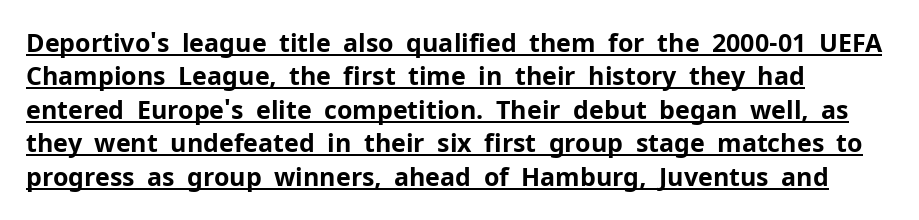
Students, this is bold: see how much ink each stroke carries. The space between consecutive lines is moderate. The compositor pushed each line to the left boundary. The lettering holds an erect, upright posture throughout. A baseline rule has been typeset under these characters.
